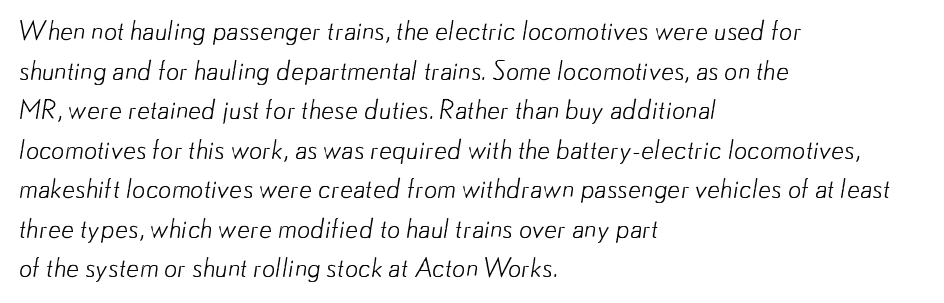
Teacher's note: observe the even left margin — that is flush-left alignment. The glyphs are unaccompanied by any horizontal stroke below them. The line texture is even and compact thanks to regular tracking. Horizontal bands of white between lines are of average thickness. Is this a heavy cut? Hardly; it is regular or lighter.
